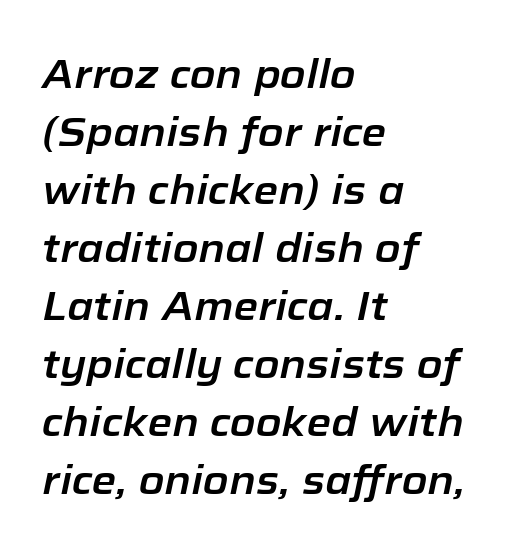
A typesetter would mark this as italic. The ragged edge is on the right, which tells us the setting is flush left. A bare baseline throughout the passage. If you measured baseline to baseline, you'd find a middling distance.
